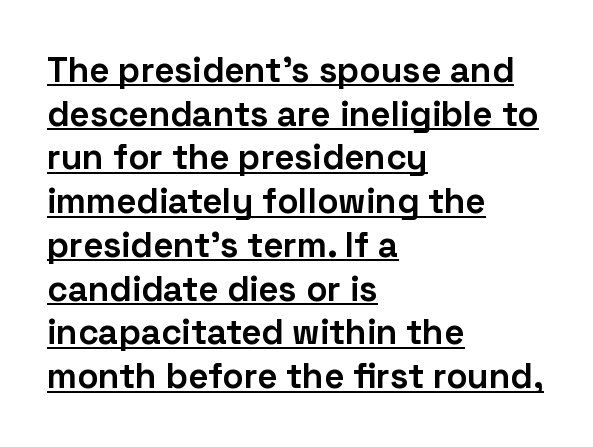
The image shows 35 px bold sans-serif type, upright; set left-aligned, normal line spacing (1.25x), normal letter spacing, underlined; low stroke contrast and a medium x-height.
